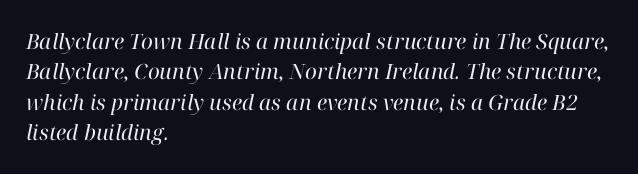
The image shows 21 px text type, italic (leaning right); set left-aligned, normal line spacing (1.45x), normal letter spacing, not underlined.
